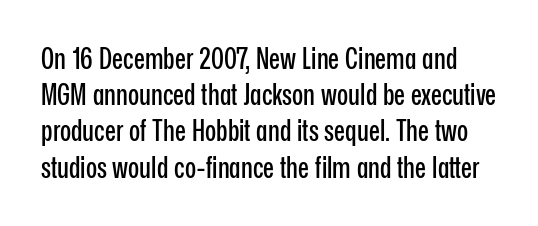
Q: Is the text italic (slanted)? A: No, it is upright.
Q: Is the typeface a serif or a sans-serif typeface? A: Sans-serif.
Q: Is the text underlined? A: No.
Q: Is the spacing between letters normal or unusually wide? A: Normal.
Q: Is the spacing between lines tight, normal or loose? A: Normal.
Q: Width (condensed, normal, or wide)? A: Condensed.
Q: Stroke contrast? A: Low.
Q: x-height? A: Medium.
Q: Monospaced? A: No.
